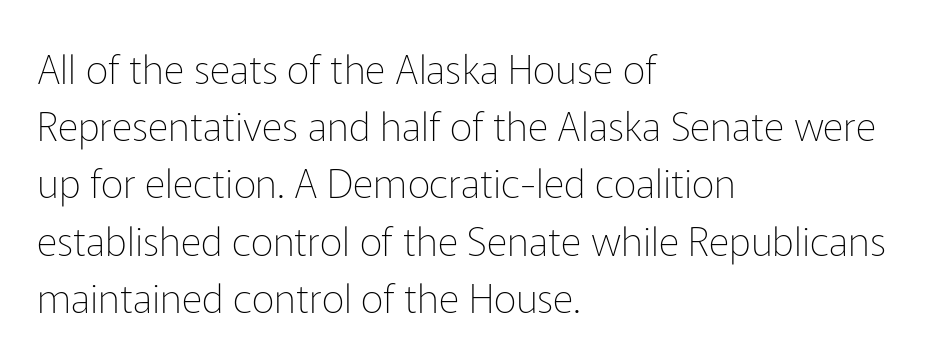
The image shows 40 px thin sans-serif type, upright; set left-aligned, normal line spacing (1.43x), normal letter spacing, not underlined; low stroke contrast and a medium x-height.
